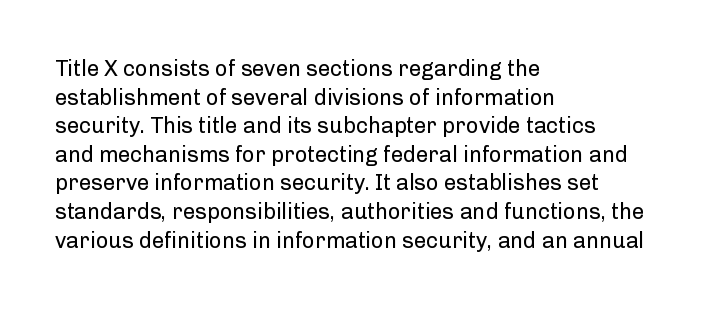
Check the space under the baseline: it is left empty. Characters follow at the spacing the type designer built in. These glyphs show unthickened strokes, regular width or finer. This is the regular roman posture of the typeface. A typesetter would call this leading conventional body-copy spacing. The compositor pushed each line to the left boundary.
